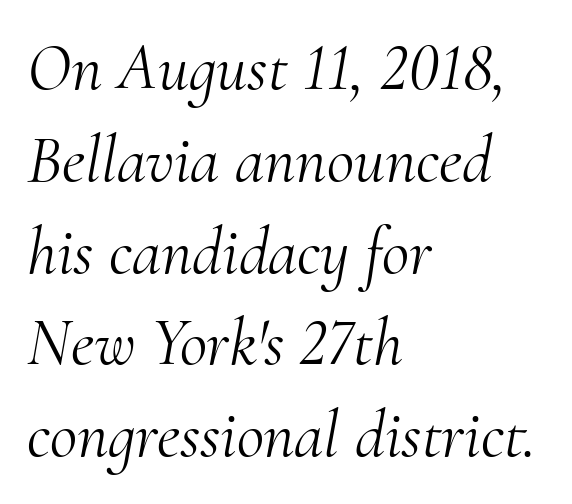
Q: Is the text bold? A: No.
Q: Is the text italic (slanted)? A: Yes, it leans right by about 10 degrees.
Q: Is the typeface a serif or a sans-serif typeface? A: Serif.
Q: Is the text underlined? A: No.
Q: How is the paragraph aligned? A: Left-aligned.
Q: Is the spacing between letters normal or unusually wide? A: Normal.
Q: Is the spacing between lines tight, normal or loose? A: Normal.
Q: Width (condensed, normal, or wide)? A: Normal.
Q: Stroke contrast? A: Medium.
Q: x-height? A: Small.
Q: Monospaced? A: No.
